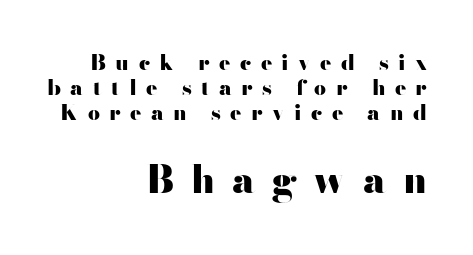
The rendering anchors every line to the right-hand side. The type family on display is of the sans-serif kind. A typesetter would call this proportional, since set widths differ per character. Has an underline been added? It has not. This rendering widens character spacing well past its baseline value.
